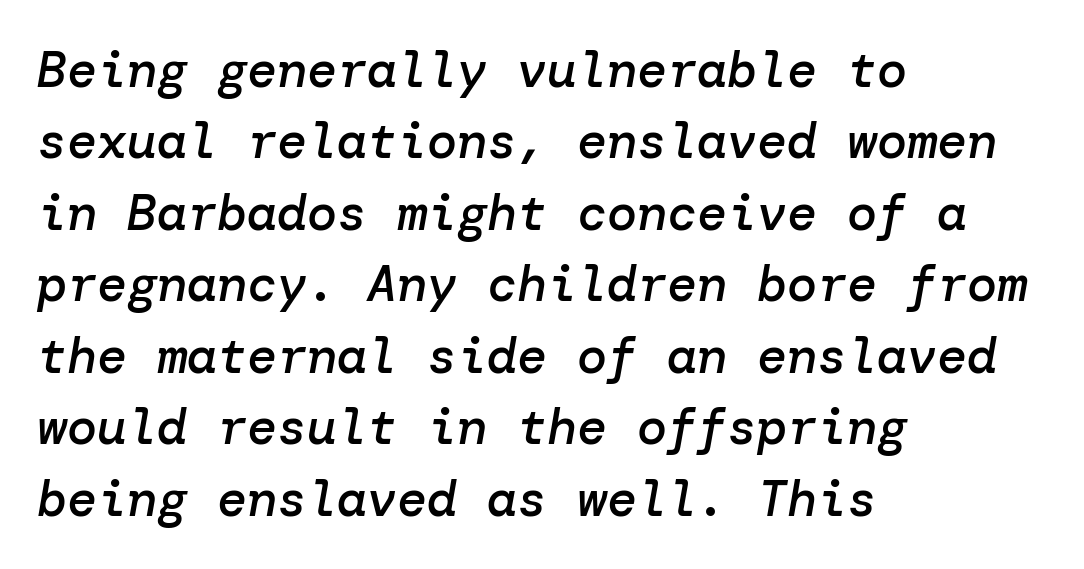
The image shows 50 px semibold type, italic (leaning right); set left-aligned, normal line spacing (1.43x), normal letter spacing, not underlined; low stroke contrast and a medium x-height.
